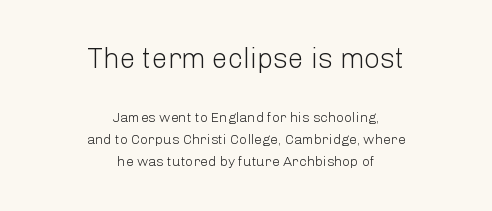
{"serif": "no", "italic": "no", "bold": "no", "weight": "light", "width": "normal", "stroke_contrast": "low", "x_height": "medium", "monospaced": "no", "underline": "no", "align": "center", "line_spacing": "normal", "line_spacing_ratio": 1.58, "letter_spacing": "normal", "letter_spacing_em": 0.0, "larger_block": "first", "size_ratio": 2.0, "glyph_px": 28}
